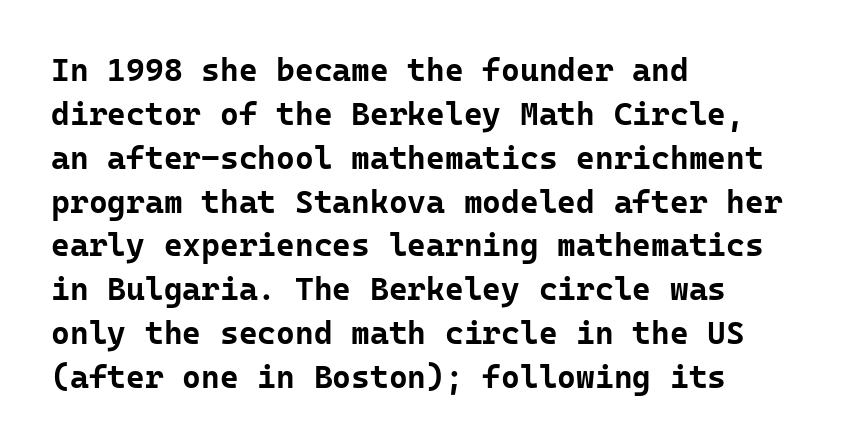
{"serif": "no", "italic": "no", "bold": "yes", "weight": "bold", "width": "normal", "stroke_contrast": "low", "x_height": "medium", "monospaced": "yes", "underline": "no", "align": "left", "line_spacing": "normal", "line_spacing_ratio": 1.37, "letter_spacing": "normal", "letter_spacing_em": 0.0, "glyph_px": 32}
